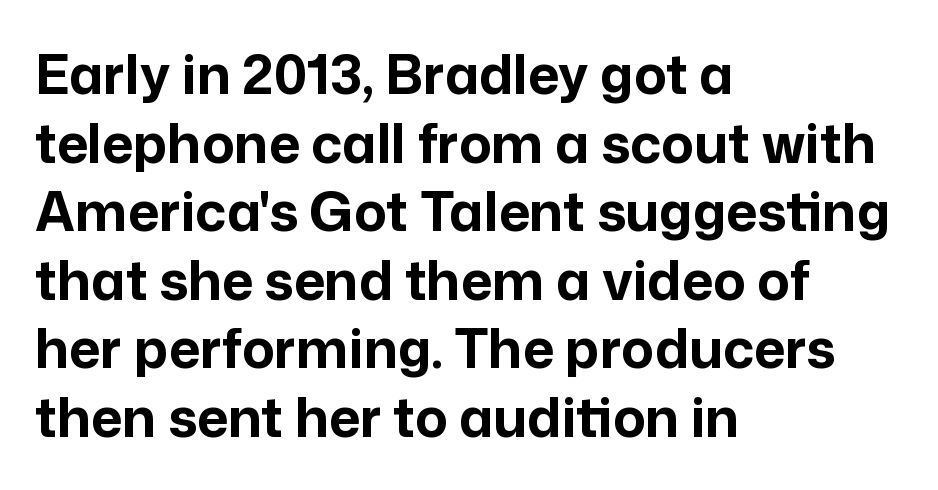
Q: Is the text bold? A: Yes.
Q: Is the text italic (slanted)? A: No, it is upright.
Q: Is the typeface a serif or a sans-serif typeface? A: Sans-serif.
Q: Is the text underlined? A: No.
Q: How is the paragraph aligned? A: Left-aligned.
Q: Is the spacing between letters normal or unusually wide? A: Normal.
Q: Is the spacing between lines tight, normal or loose? A: Normal.
Q: Width (condensed, normal, or wide)? A: Normal.
Q: Stroke contrast? A: Low.
Q: x-height? A: Medium.
Q: Monospaced? A: No.
